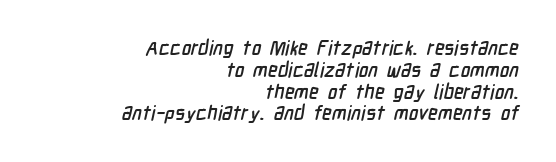
The image shows 20 px text type; set right-aligned, tight line spacing (1.09x), normal letter spacing, not underlined.
